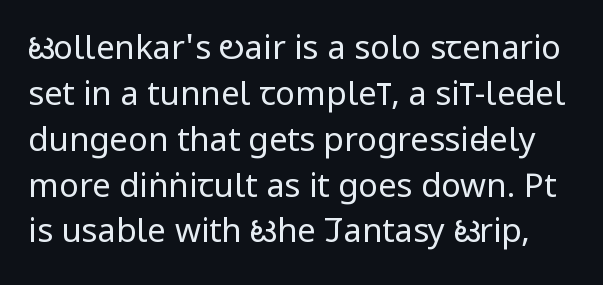
The image shows 33 px regular-weight, condensed sans-serif type, upright; set normal line spacing (1.39x), normal letter spacing, not underlined; low stroke contrast and a large x-height.
